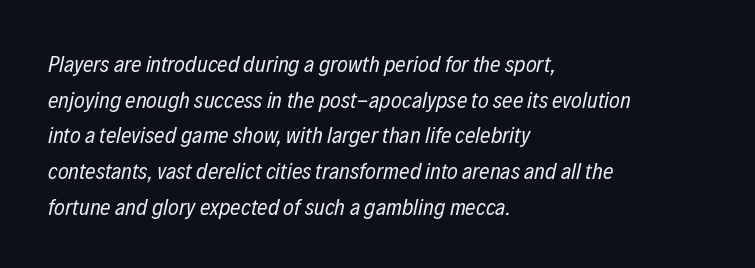
{"italic": "yes", "lean": "right", "slant_degrees": 12, "bold": "no", "underline": "no", "align": "left", "line_spacing": "normal", "line_spacing_ratio": 1.55, "letter_spacing": "normal", "letter_spacing_em": 0.0, "glyph_px": 23}
